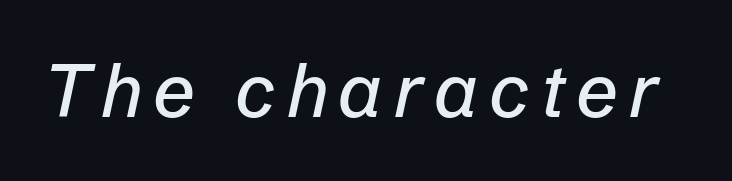
{"italic": "yes", "lean": "right", "slant_degrees": 12, "width": "normal", "stroke_contrast": "low", "x_height": "medium", "monospaced": "no", "underline": "no", "glyph_px": 74}
